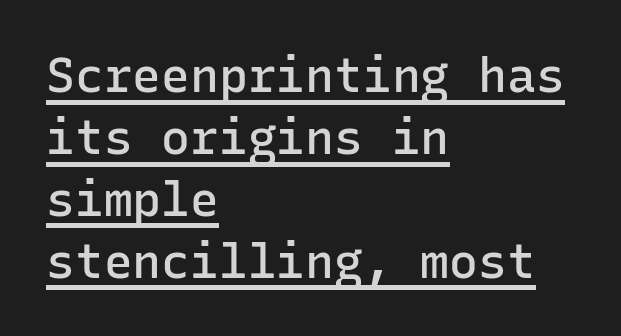
Q: Is the text bold? A: Semi-bold.
Q: Is the text italic (slanted)? A: No, it is upright.
Q: Is the typeface a serif or a sans-serif typeface? A: Sans-serif.
Q: Is the text underlined? A: Yes.
Q: How is the paragraph aligned? A: Left-aligned.
Q: Is the spacing between letters normal or unusually wide? A: Normal.
Q: Is the spacing between lines tight, normal or loose? A: Normal.
Q: Width (condensed, normal, or wide)? A: Normal.
Q: Stroke contrast? A: Low.
Q: x-height? A: Medium.
Q: Monospaced? A: Yes.
